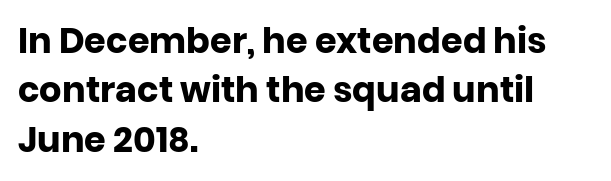
Font category for this specimen: sans-serif. As a designer I'd log this as weight 700, bold. Proportional: the letters do not fall into vertical columns. The passage is arranged the way most books set body copy — flush left. Caption: standard tracking, unaltered.
